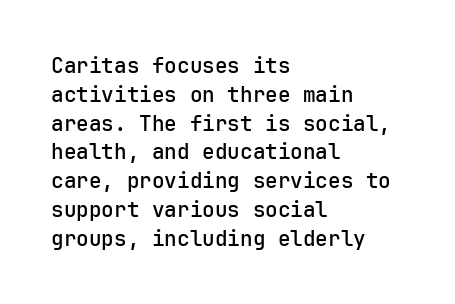
{"italic": "no", "bold": "semi", "underline": "no", "align": "left", "line_spacing": "normal", "line_spacing_ratio": 1.37, "letter_spacing": "normal", "letter_spacing_em": 0.0, "glyph_px": 21}
